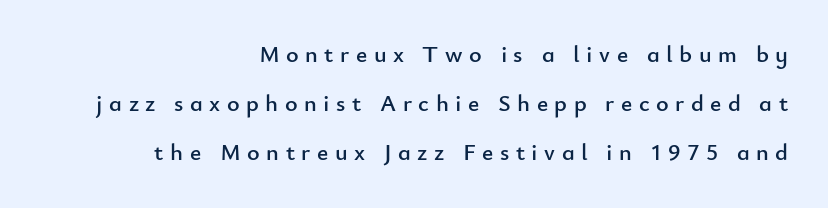
Which margin do the lines hug? The right one — the left edge is uneven. Loosely led — the rows are spread out. Just letters on the line, the space beneath them empty. Look at the tracking — it's clearly loosened, letters drifting apart.
